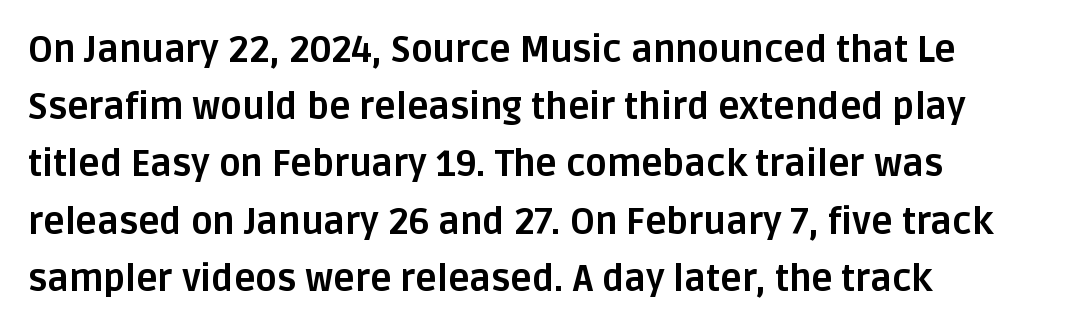
Inter-character spacing is left at the font's built-in metrics. Honestly, there is no underline to notice here at all. The sample has been set heavy, in full bold. These lines were composed using upright roman letters. Line spacing here is normal. The passage shown is typeset with a sans-serif family.
